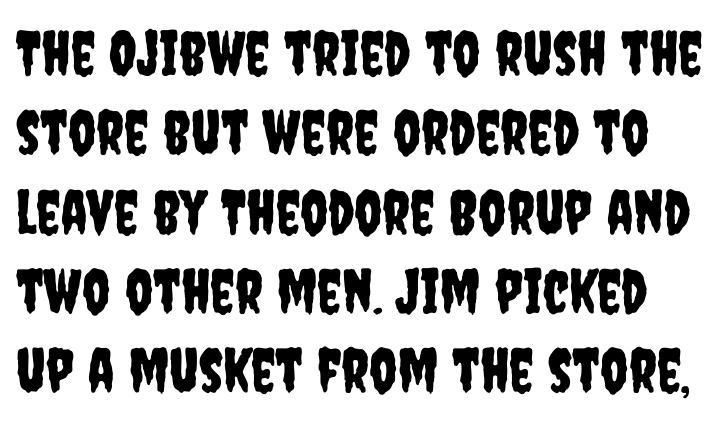
The image shows 61 px condensed sans-serif type, upright; set normal line spacing (1.3x), normal letter spacing, not underlined; low stroke contrast and a large x-height.
